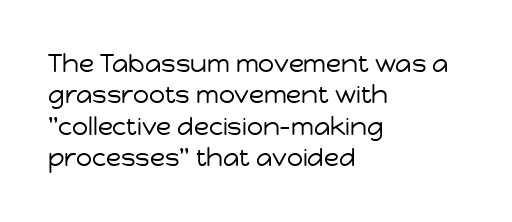
Q: Is the text bold? A: No.
Q: Is the text italic (slanted)? A: No, it is upright.
Q: Is the text underlined? A: No.
Q: How is the paragraph aligned? A: Left-aligned.
Q: Is the spacing between letters normal or unusually wide? A: Normal.
Q: Is the spacing between lines tight, normal or loose? A: Normal.
